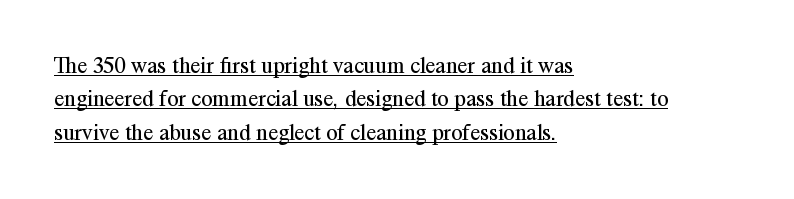
The vertical gap from one line to the next is medium. The characters are drawn with everyday or finer stroke widths. The specimen includes a rule beneath the text block's lines. The gaps between neighbouring characters are ordinary and unremarkable. These lines stack with their left ends in a neat column. This is roman type, the default non-slanted kind.
